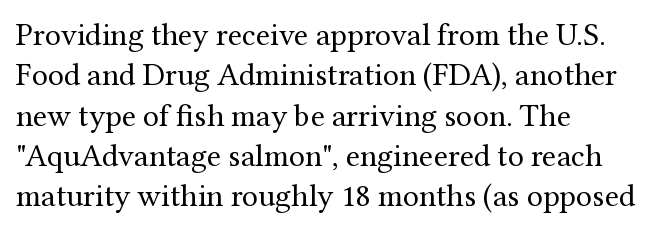
{"serif": "yes", "italic": "no", "bold": "no", "weight": "regular", "width": "normal", "stroke_contrast": "medium", "x_height": "medium", "monospaced": "no", "underline": "no", "align": "left", "line_spacing": "normal", "line_spacing_ratio": 1.26, "letter_spacing": "normal", "letter_spacing_em": 0.0, "glyph_px": 32}
